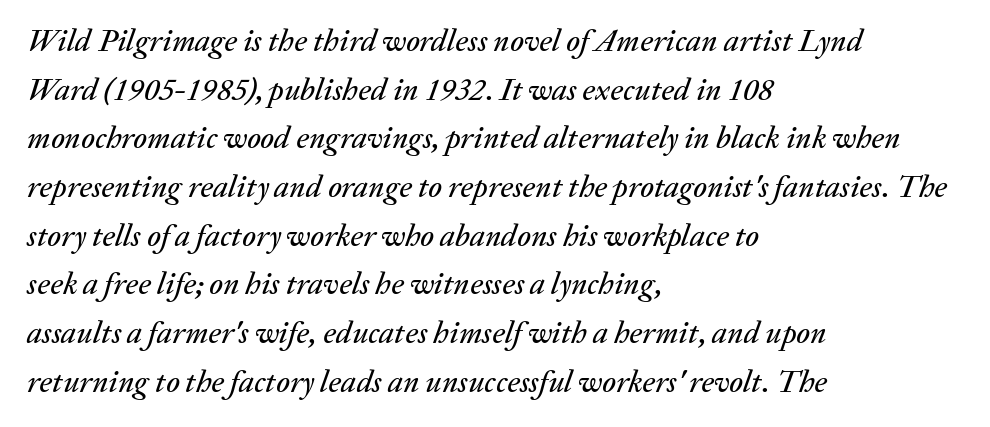
{"italic": "yes", "lean": "right", "slant_degrees": 20, "width": "normal", "stroke_contrast": "low", "x_height": "medium", "monospaced": "no", "underline": "no", "align": "left", "line_spacing": "normal", "line_spacing_ratio": 1.57, "letter_spacing": "normal", "letter_spacing_em": 0.0, "glyph_px": 31}
